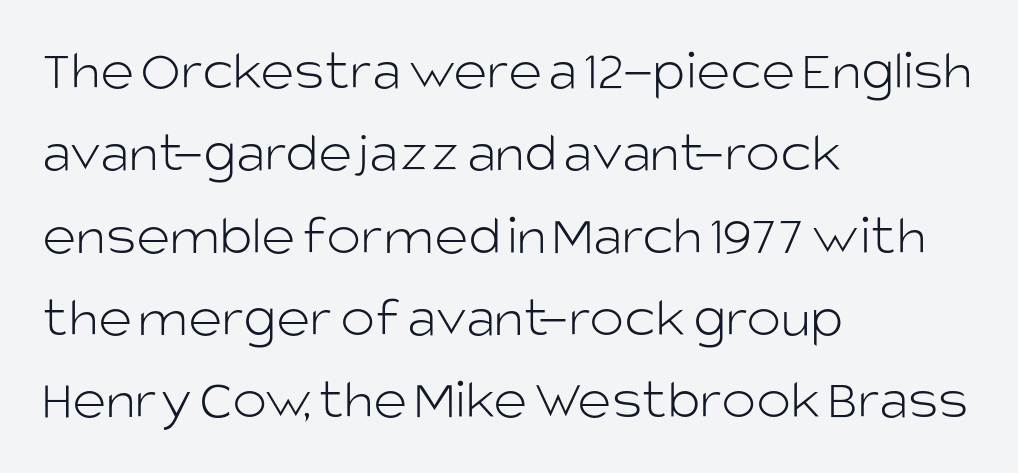
{"serif": "no", "italic": "no", "bold": "no", "weight": "light", "width": "normal", "stroke_contrast": "low", "x_height": "large", "monospaced": "no", "underline": "no", "align": "left", "line_spacing": "normal", "line_spacing_ratio": 1.42, "letter_spacing": "normal", "letter_spacing_em": 0.0, "glyph_px": 58}
